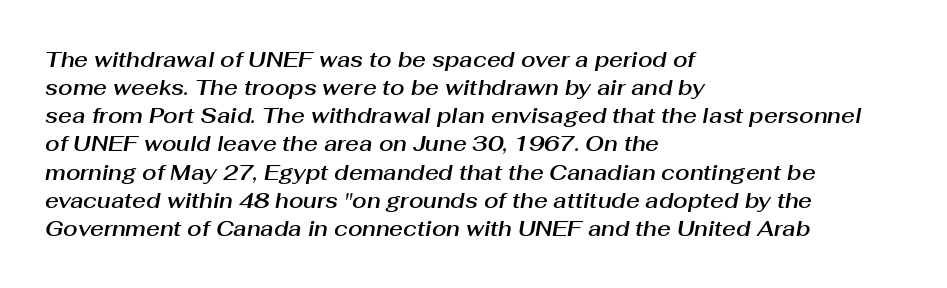
The space between consecutive lines is moderate. The baseline area is clear. This sample uses an oblique cut, with every glyph tilted off the vertical. Notice how the passage keeps a crisp vertical edge on the left only. Honestly, the letter spacing is just normal — you wouldn't notice it.
